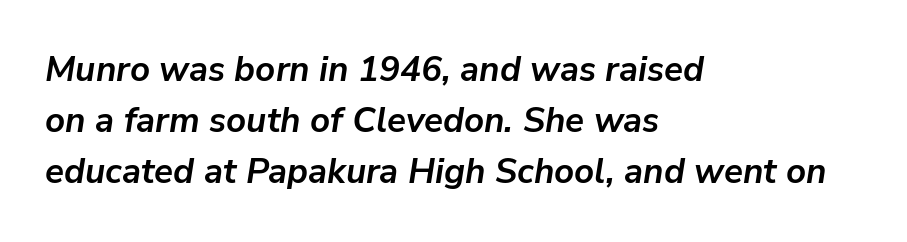
{"italic": "yes", "lean": "right", "slant_degrees": 9, "bold": "yes", "weight": "semibold", "width": "normal", "stroke_contrast": "low", "x_height": "medium", "monospaced": "no", "underline": "no", "align": "left", "line_spacing": "normal", "line_spacing_ratio": 1.46, "letter_spacing": "normal", "letter_spacing_em": 0.0, "glyph_px": 35}
